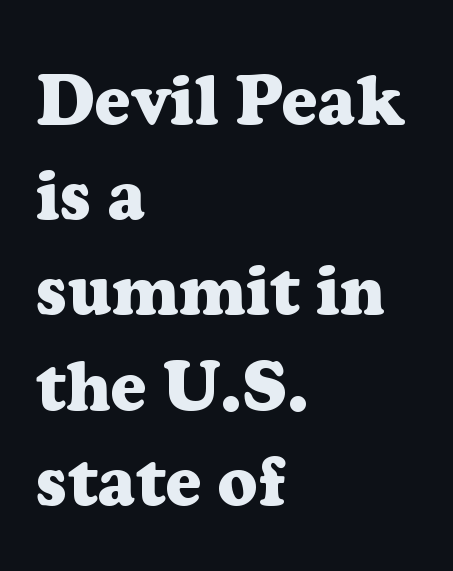
The image shows 70 px heavy serif type, upright; set left-aligned, normal line spacing (1.36x), normal letter spacing, not underlined; low stroke contrast and a medium x-height.
